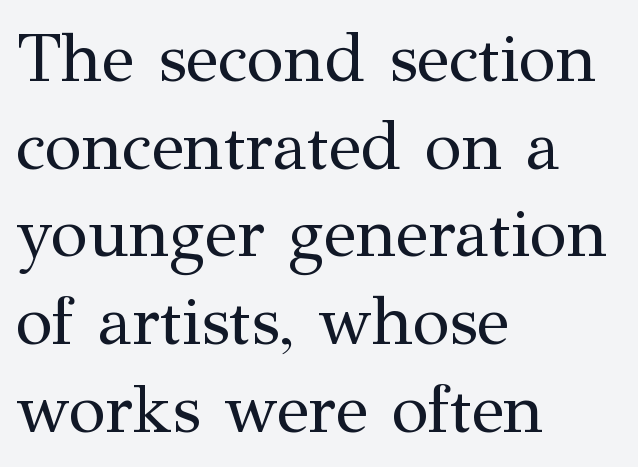
Looks like regular typesetting: each glyph gets only the width it needs. The text was rendered using a seriffed face with decorative stroke endings. Leftover space on each line is placed entirely after the last word. These lines keep a tight, regular rhythm from letter to letter. Weight: regular or lighter. Check the space under the baseline: it is left empty.
